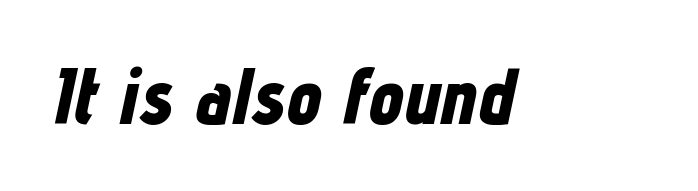
{"italic": "yes", "lean": "right", "slant_degrees": 12, "bold": "yes", "weight": "bold", "width": "condensed", "stroke_contrast": "low", "x_height": "medium", "monospaced": "no", "underline": "no", "letter_spacing": "normal", "letter_spacing_em": 0.0, "glyph_px": 79}
